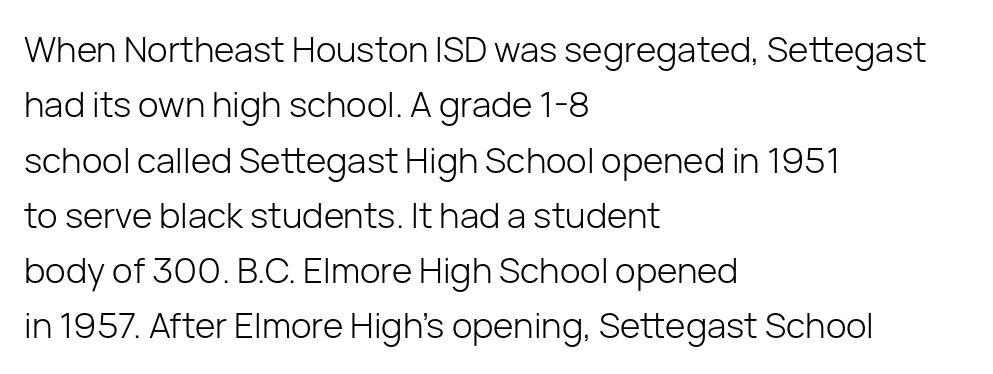
{"serif": "no", "italic": "no", "bold": "no", "weight": "light", "width": "normal", "stroke_contrast": "low", "x_height": "medium", "monospaced": "no", "underline": "no", "align": "left", "line_spacing": "normal", "line_spacing_ratio": 1.58, "letter_spacing": "normal", "letter_spacing_em": 0.0, "glyph_px": 35}
